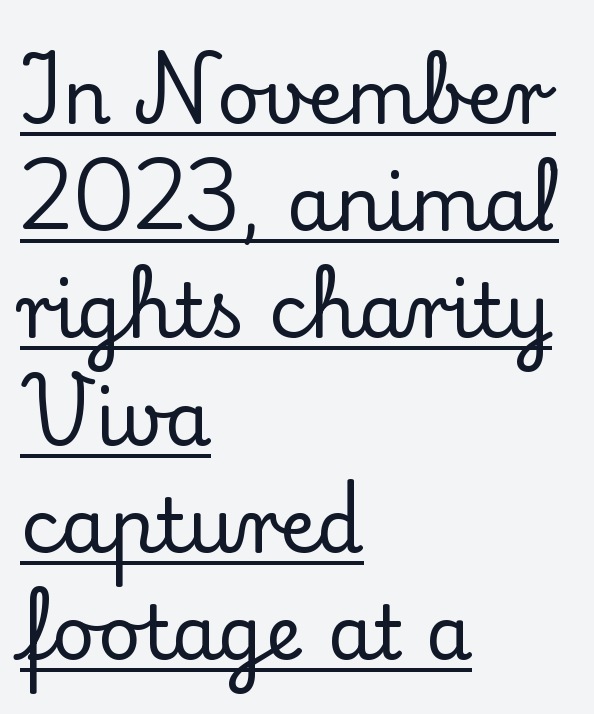
The image shows 75 px serif type, upright; set left-aligned, normal line spacing (1.43x), normal letter spacing, underlined; low stroke contrast and a small x-height.
